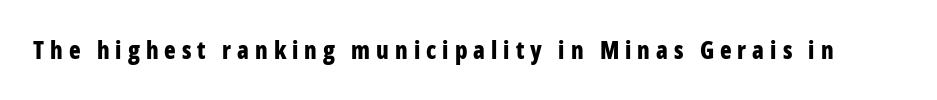
Underlining? Definitely not there. The axis of the letterforms is exactly vertical. Look at the stroke-to-counter ratio: heavy, a bold. What stands out about the letter spacing? Its width — letters are far apart.
